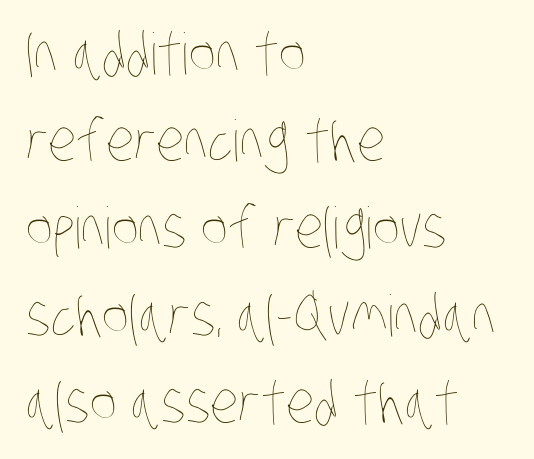
The image shows 57 px thin, condensed type; set left-aligned, normal line spacing (1.53x), normal letter spacing, not underlined; low stroke contrast and a large x-height.
